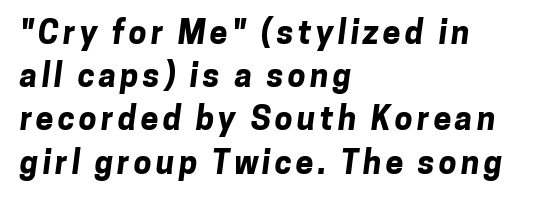
Q: Is the text bold? A: Yes.
Q: Is the typeface a serif or a sans-serif typeface? A: Sans-serif.
Q: Is the text underlined? A: No.
Q: How is the paragraph aligned? A: Left-aligned.
Q: Is the spacing between lines tight, normal or loose? A: Normal.
Q: Width (condensed, normal, or wide)? A: Normal.
Q: Stroke contrast? A: Low.
Q: x-height? A: Medium.
Q: Monospaced? A: No.
